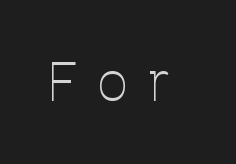
Q: Is the text bold? A: No.
Q: Is the text italic (slanted)? A: No, it is upright.
Q: Is the typeface a serif or a sans-serif typeface? A: Sans-serif.
Q: Is the text underlined? A: No.
Q: Is the spacing between letters normal or unusually wide? A: Unusually wide.
Q: Width (condensed, normal, or wide)? A: Condensed.
Q: Stroke contrast? A: Low.
Q: x-height? A: Medium.
Q: Monospaced? A: No.
